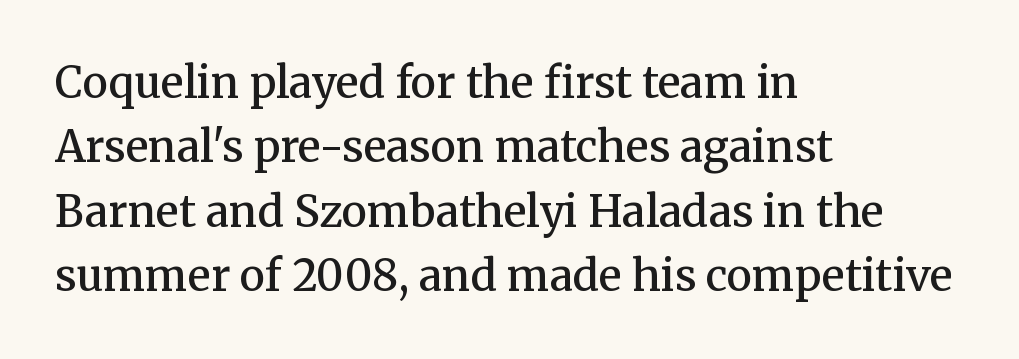
The rendering uses natural spacing where letterforms have individual widths. Observe the ordinary spacing: letters are neighbours, not strangers. The glyphs in this specimen are seriffed. The zone under the glyphs is completely vacant.
